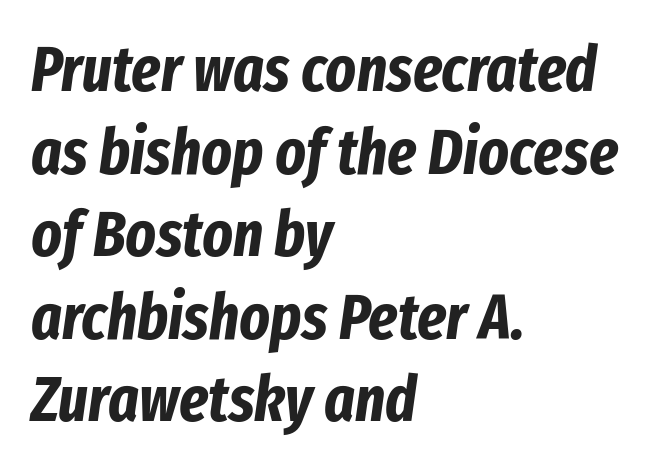
{"italic": "yes", "lean": "right", "slant_degrees": 8, "bold": "yes", "weight": "bold", "width": "condensed", "stroke_contrast": "low", "x_height": "medium", "monospaced": "no", "underline": "no", "align": "left", "line_spacing": "normal", "line_spacing_ratio": 1.29, "letter_spacing": "normal", "letter_spacing_em": 0.0, "glyph_px": 64}
